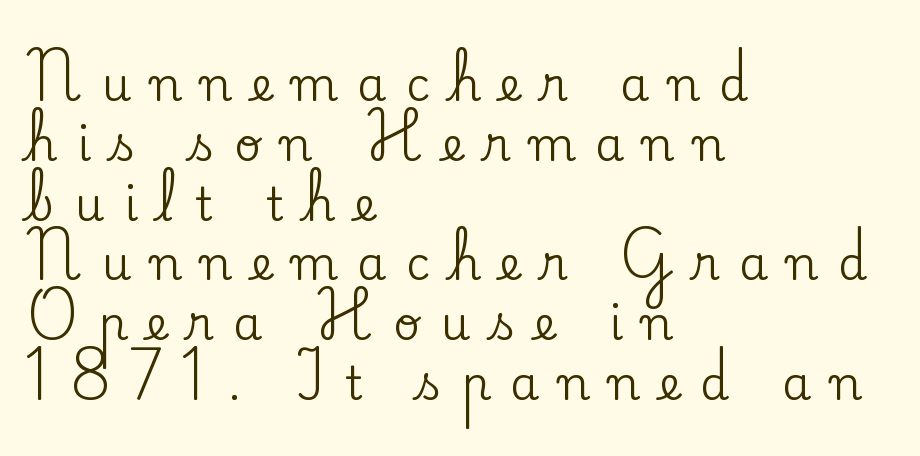
Q: Is the text italic (slanted)? A: No, it is upright.
Q: Is the typeface a serif or a sans-serif typeface? A: Serif.
Q: Is the text underlined? A: No.
Q: How is the paragraph aligned? A: Left-aligned.
Q: Is the spacing between letters normal or unusually wide? A: Unusually wide.
Q: Is the spacing between lines tight, normal or loose? A: Normal.
Q: Width (condensed, normal, or wide)? A: Normal.
Q: Stroke contrast? A: Low.
Q: x-height? A: Small.
Q: Monospaced? A: No.
